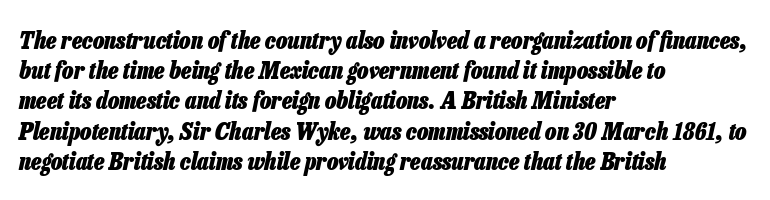
{"italic": "yes", "lean": "right", "slant_degrees": 13, "bold": "yes", "underline": "no", "align": "left", "line_spacing": "normal", "line_spacing_ratio": 1.26, "letter_spacing": "normal", "letter_spacing_em": 0.0, "glyph_px": 24}
